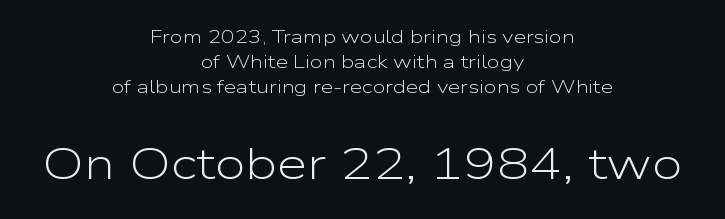
The image shows 44 px light, wide sans-serif type, upright; set centered, normal line spacing (1.38x), normal letter spacing, not underlined; the second (bottom) block is 2.44x larger; low stroke contrast and a medium x-height.
